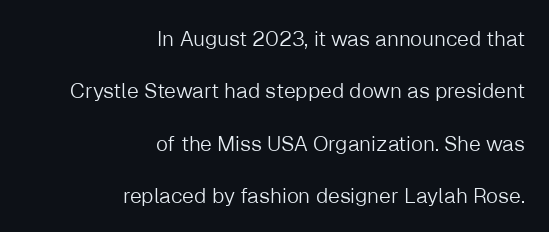
The image shows 21 px text type, upright; set right-aligned, loose line spacing (2.5x), normal letter spacing, not underlined.
